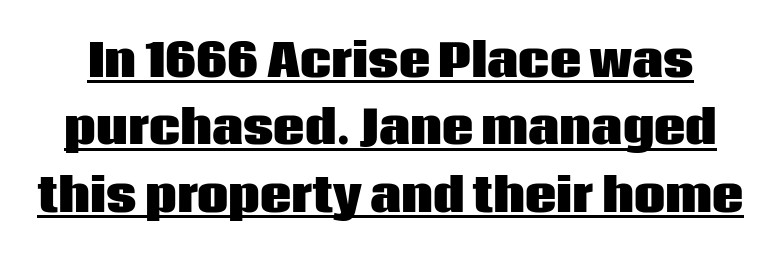
{"serif": "no", "italic": "no", "bold": "yes", "weight": "heavy", "width": "normal", "stroke_contrast": "low", "x_height": "large", "monospaced": "no", "underline": "yes", "line_spacing": "normal", "line_spacing_ratio": 1.53, "letter_spacing": "normal", "letter_spacing_em": 0.0, "glyph_px": 44}
